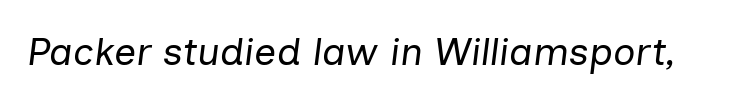
These lines were composed using italics. Stroke mass is kept to a normal reading level or below. The zone under the glyphs is completely vacant. Default kerning and tracking; the words read as compact shapes.
